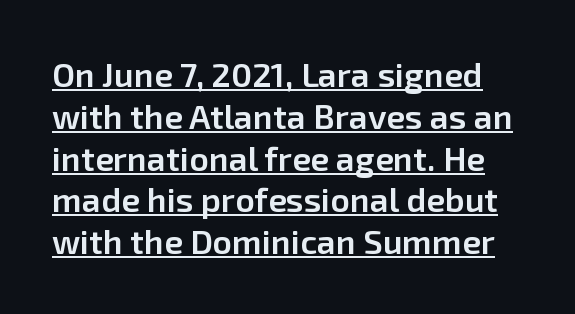
Q: Is the text bold? A: Semi-bold.
Q: Is the text italic (slanted)? A: No, it is upright.
Q: Is the typeface a serif or a sans-serif typeface? A: Sans-serif.
Q: Is the text underlined? A: Yes.
Q: Is the spacing between letters normal or unusually wide? A: Normal.
Q: Width (condensed, normal, or wide)? A: Normal.
Q: Stroke contrast? A: Low.
Q: x-height? A: Medium.
Q: Monospaced? A: No.
